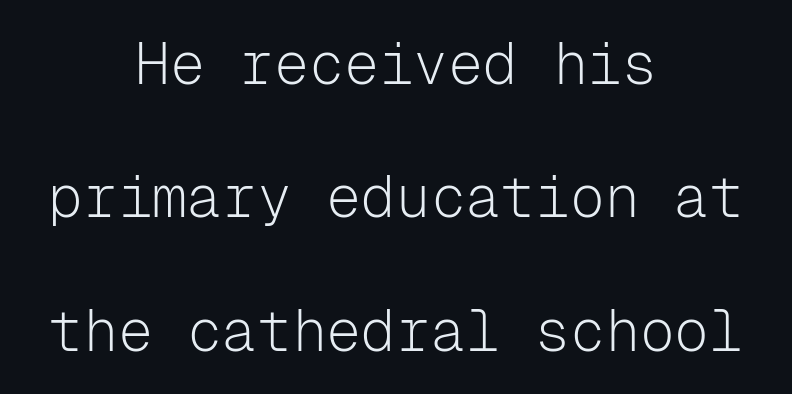
Q: Is the text bold? A: No.
Q: Is the text italic (slanted)? A: No, it is upright.
Q: Is the typeface a serif or a sans-serif typeface? A: Sans-serif.
Q: Is the text underlined? A: No.
Q: How is the paragraph aligned? A: Centered.
Q: Is the spacing between letters normal or unusually wide? A: Normal.
Q: Is the spacing between lines tight, normal or loose? A: Loose.
Q: Width (condensed, normal, or wide)? A: Normal.
Q: Stroke contrast? A: Low.
Q: x-height? A: Medium.
Q: Monospaced? A: Yes.
